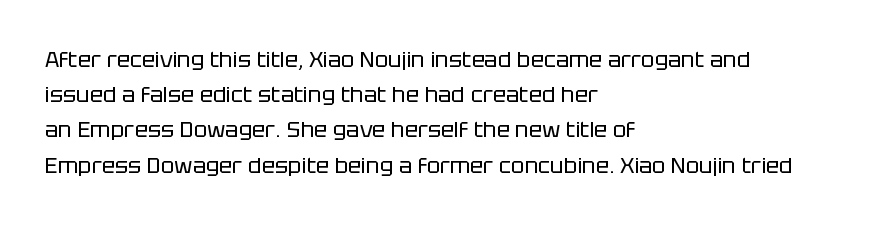
Q: Is the text bold? A: No.
Q: Is the text italic (slanted)? A: No, it is upright.
Q: Is the text underlined? A: No.
Q: How is the paragraph aligned? A: Left-aligned.
Q: Is the spacing between letters normal or unusually wide? A: Normal.
Q: Is the spacing between lines tight, normal or loose? A: Normal.
